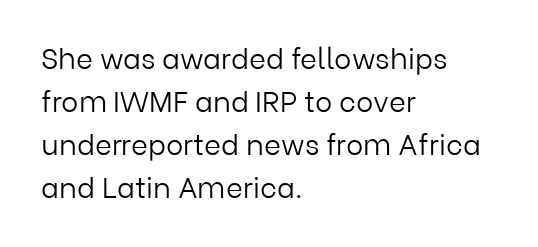
{"serif": "no", "italic": "no", "bold": "no", "weight": "light", "width": "normal", "stroke_contrast": "low", "x_height": "medium", "monospaced": "no", "underline": "no", "align": "left", "line_spacing": "normal", "line_spacing_ratio": 1.48, "letter_spacing": "normal", "letter_spacing_em": 0.0, "glyph_px": 29}
